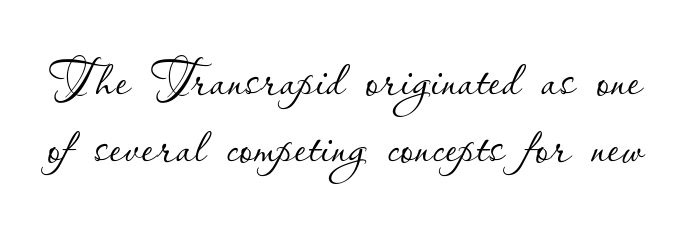
Observe the ordinary spacing: letters are neighbours, not strangers. Note the varied advance widths — an 'i' is clearly narrower than an 'm'. What's the leading like? Squeezed, with rows nearly overlapping. Underlining? Definitely not there.
